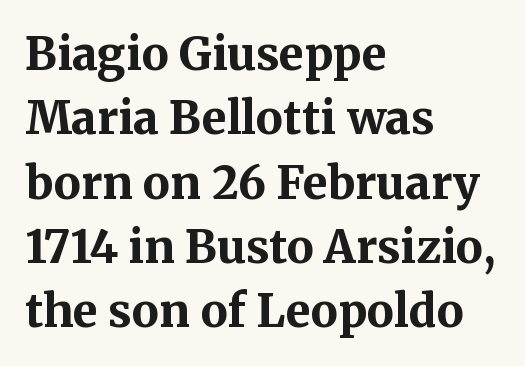
The image shows 45 px bold serif type, upright; set left-aligned, normal line spacing (1.43x), normal letter spacing, not underlined; medium stroke contrast and a medium x-height.
